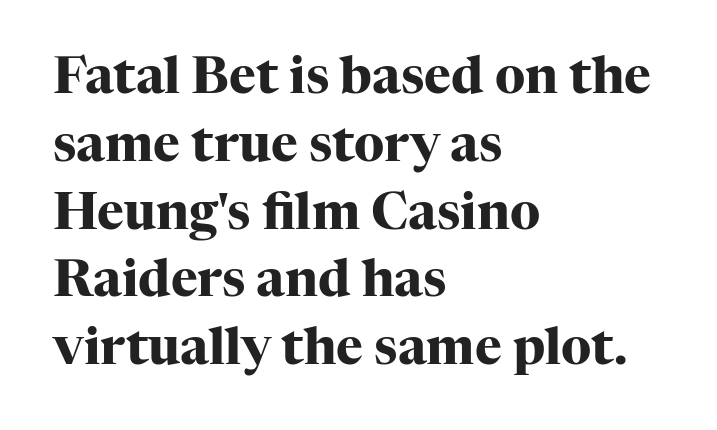
Q: Is the text bold? A: Yes.
Q: Is the text italic (slanted)? A: No, it is upright.
Q: Is the typeface a serif or a sans-serif typeface? A: Serif.
Q: Is the text underlined? A: No.
Q: How is the paragraph aligned? A: Left-aligned.
Q: Is the spacing between letters normal or unusually wide? A: Normal.
Q: Is the spacing between lines tight, normal or loose? A: Normal.
Q: Width (condensed, normal, or wide)? A: Normal.
Q: Stroke contrast? A: High.
Q: x-height? A: Medium.
Q: Monospaced? A: No.
